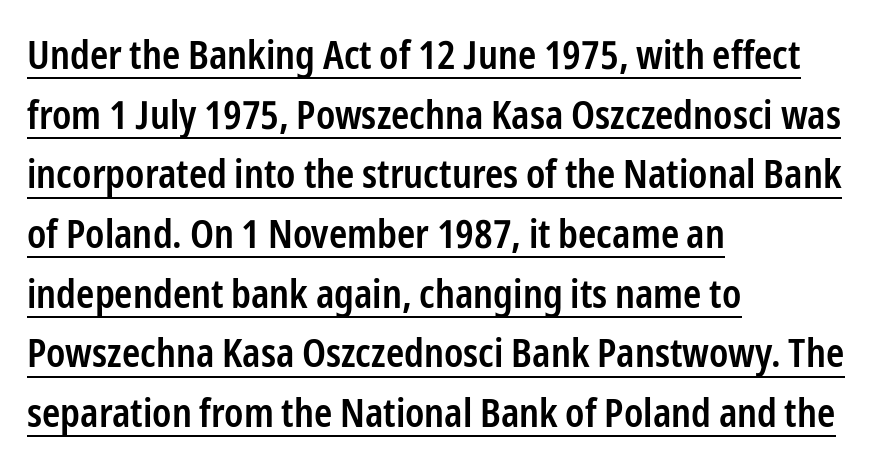
{"serif": "no", "italic": "no", "bold": "semi", "weight": "semibold", "width": "condensed", "stroke_contrast": "low", "x_height": "medium", "monospaced": "no", "underline": "yes", "align": "left", "line_spacing": "normal", "line_spacing_ratio": 1.53, "letter_spacing": "normal", "letter_spacing_em": 0.0, "glyph_px": 39}
